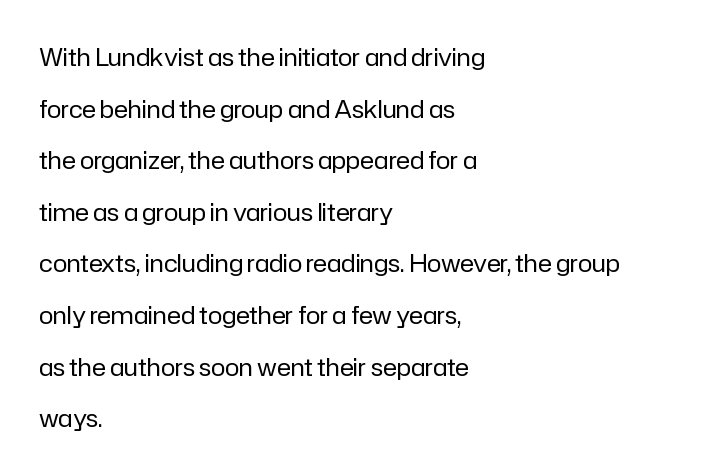
{"italic": "no", "bold": "no", "underline": "no", "align": "left", "line_spacing": "loose", "line_spacing_ratio": 2.15, "letter_spacing": "normal", "letter_spacing_em": 0.0, "glyph_px": 24}
